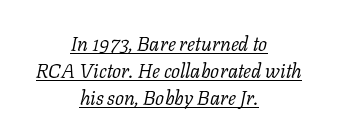
The image shows 20 px text type, italic (leaning right); set centered, normal line spacing (1.34x), normal letter spacing, underlined.
